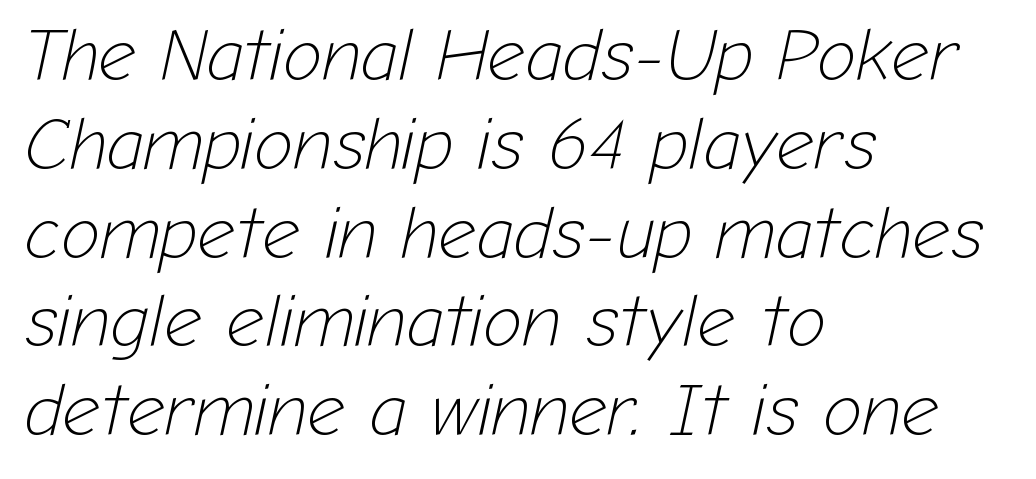
{"italic": "yes", "lean": "right", "slant_degrees": 12, "bold": "no", "weight": "light", "width": "normal", "stroke_contrast": "low", "x_height": "medium", "monospaced": "no", "underline": "no", "align": "left", "line_spacing_ratio": 1.2, "letter_spacing": "normal", "letter_spacing_em": 0.0, "glyph_px": 74}
